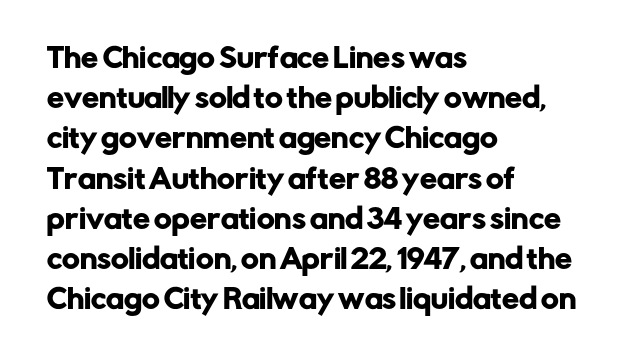
Q: Is the text italic (slanted)? A: No, it is upright.
Q: Is the text underlined? A: No.
Q: How is the paragraph aligned? A: Left-aligned.
Q: Is the spacing between letters normal or unusually wide? A: Normal.
Q: Is the spacing between lines tight, normal or loose? A: Normal.
